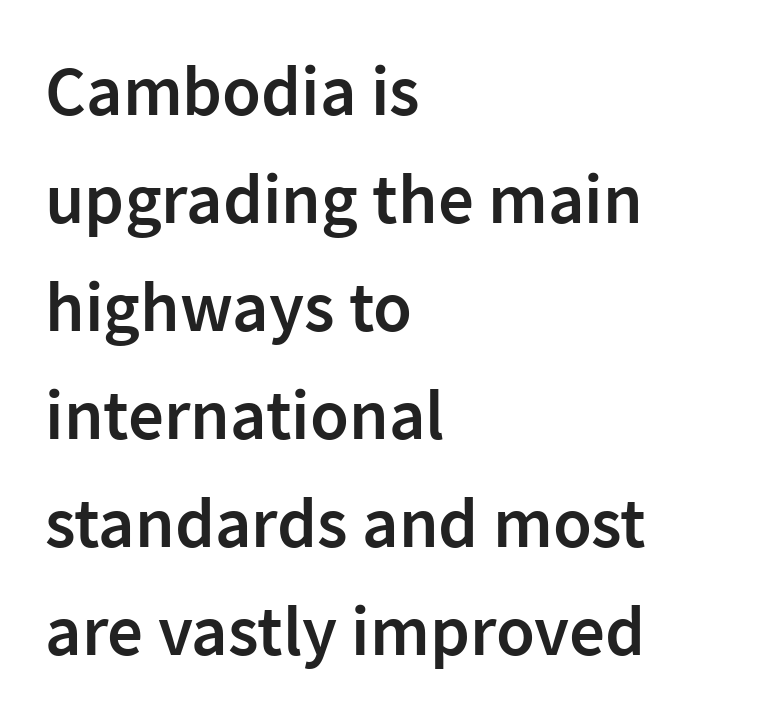
{"serif": "no", "italic": "no", "bold": "semi", "weight": "semibold", "width": "normal", "stroke_contrast": "low", "x_height": "medium", "monospaced": "no", "underline": "no", "align": "left", "line_spacing": "normal", "line_spacing_ratio": 1.52, "letter_spacing": "normal", "letter_spacing_em": 0.0, "glyph_px": 71}
